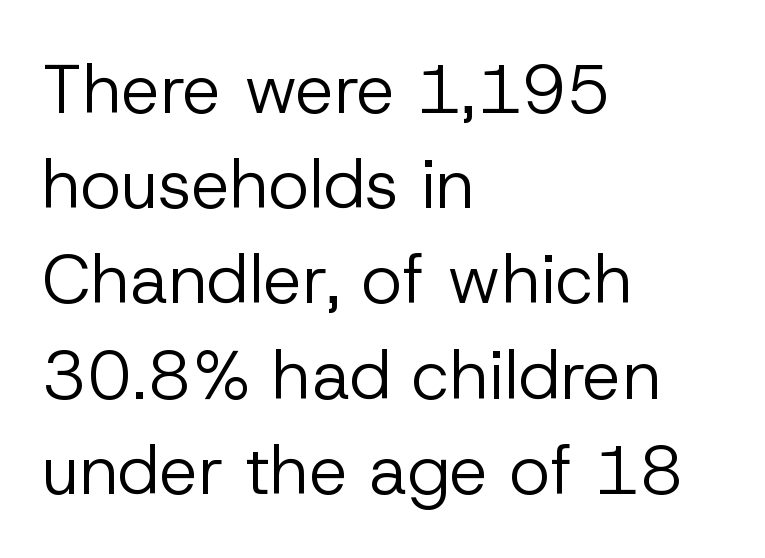
{"serif": "no", "italic": "no", "bold": "no", "weight": "regular", "width": "normal", "stroke_contrast": "low", "x_height": "medium", "monospaced": "no", "underline": "no", "align": "left", "line_spacing": "normal", "line_spacing_ratio": 1.38, "letter_spacing": "normal", "letter_spacing_em": 0.0, "glyph_px": 69}
